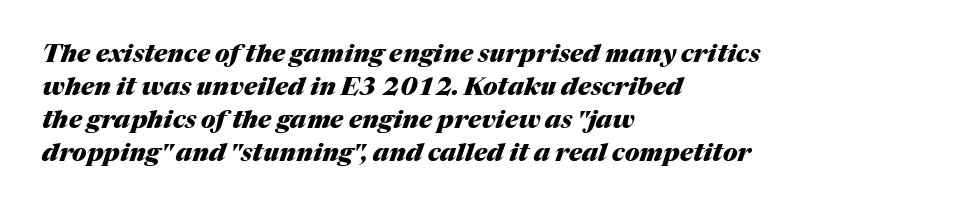
The image shows 25 px bold type, italic (leaning right); set left-aligned, normal line spacing (1.32x), normal letter spacing, not underlined.
